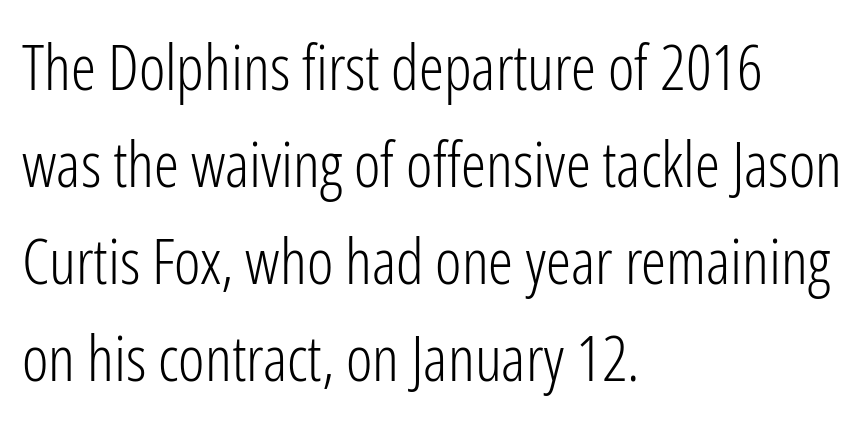
Q: Is the text bold? A: No.
Q: Is the text italic (slanted)? A: No, it is upright.
Q: Is the typeface a serif or a sans-serif typeface? A: Sans-serif.
Q: Is the text underlined? A: No.
Q: How is the paragraph aligned? A: Left-aligned.
Q: Is the spacing between letters normal or unusually wide? A: Normal.
Q: Is the spacing between lines tight, normal or loose? A: Normal.
Q: Width (condensed, normal, or wide)? A: Condensed.
Q: Stroke contrast? A: Low.
Q: x-height? A: Medium.
Q: Monospaced? A: No.
